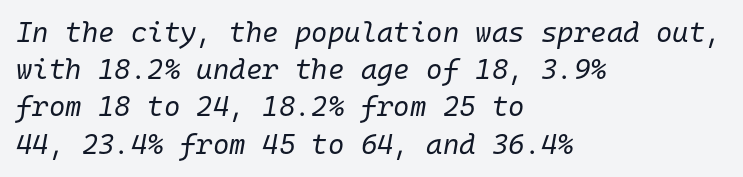
The image shows 28 px regular-weight type, italic (leaning right), monospaced; set left-aligned, normal line spacing (1.33x), normal letter spacing, not underlined; low stroke contrast and a medium x-height.
